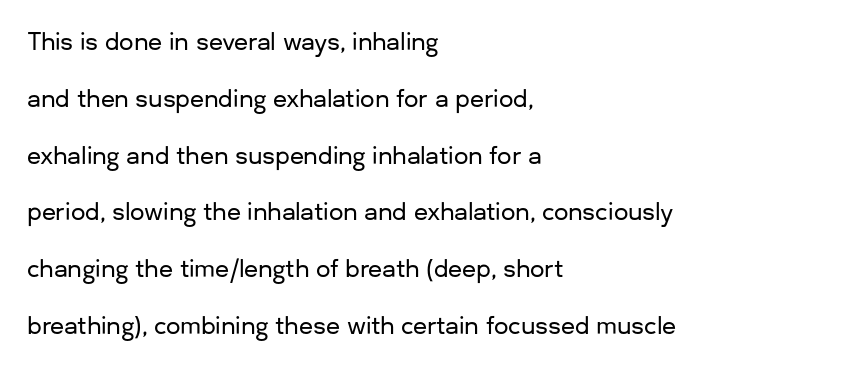
The glyphs are unaccompanied by any horizontal stroke below them. Characters remain perfectly vertical along every line. Glyph-to-glyph distance matches everyday printed text. Is there much room between lines? Yes — plenty of vertical air separates them.
